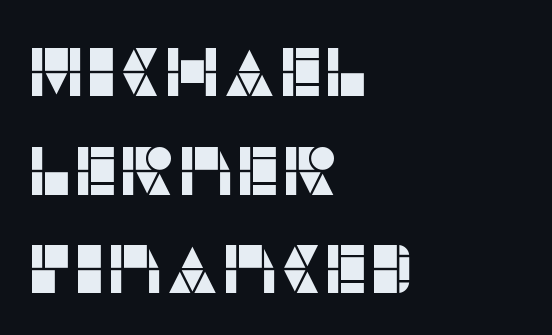
This sample has the flowing, uneven cadence of proportional lettering. Notice how the passage keeps a crisp vertical edge on the left only. One glance says typical: line gaps are just what's usual. Serif or sans? Sans — the stroke terminals are bare. Clear beneath every line of the passage.
